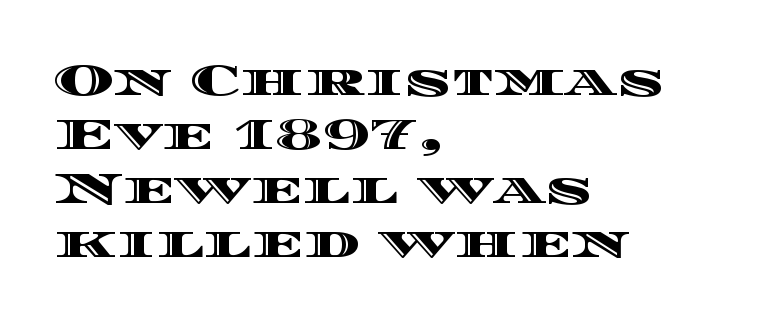
Q: Is the text italic (slanted)? A: No, it is upright.
Q: Is the text underlined? A: No.
Q: How is the paragraph aligned? A: Left-aligned.
Q: Is the spacing between letters normal or unusually wide? A: Normal.
Q: Width (condensed, normal, or wide)? A: Wide.
Q: x-height? A: Large.
Q: Monospaced? A: No.
